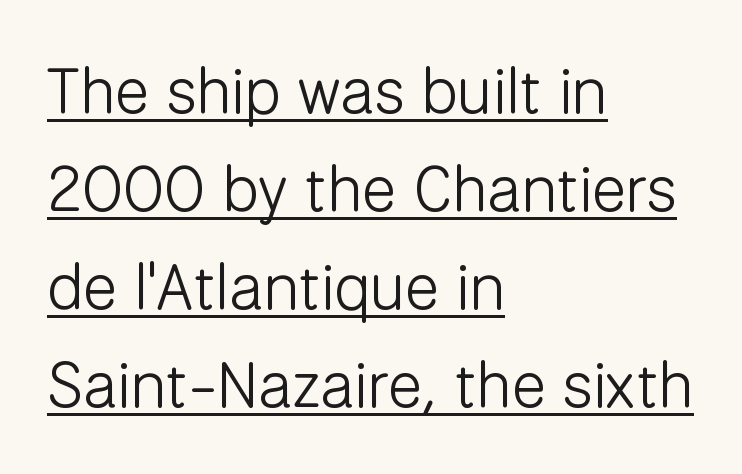
The image shows 64 px light sans-serif type, upright; set left-aligned, normal line spacing (1.53x), normal letter spacing, underlined; low stroke contrast and a medium x-height.
